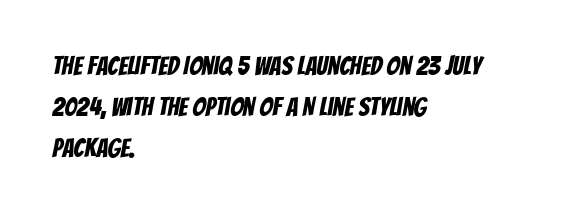
Q: Is the text underlined? A: No.
Q: How is the paragraph aligned? A: Left-aligned.
Q: Is the spacing between letters normal or unusually wide? A: Normal.
Q: Is the spacing between lines tight, normal or loose? A: Normal.
